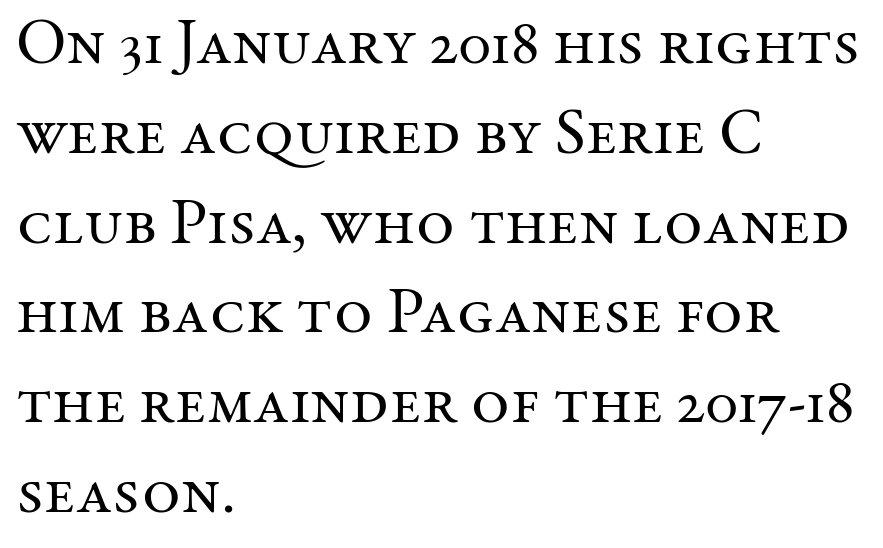
No heavy texture on the line: the type isn't bold. Proportional: the letters do not fall into vertical columns. These lines were composed using upright roman letters. The designer went with a serif here, giving each stem small feet. Does extra space separate the letters? No, they use regular spacing.
